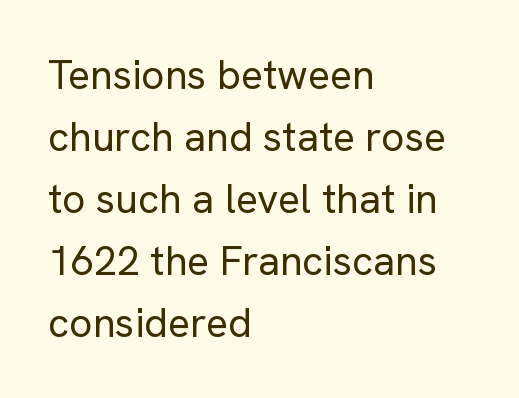
The image shows 41 px regular-weight sans-serif type, upright; set left-aligned, normal line spacing (1.51x), normal letter spacing, not underlined; low stroke contrast and a medium x-height.
